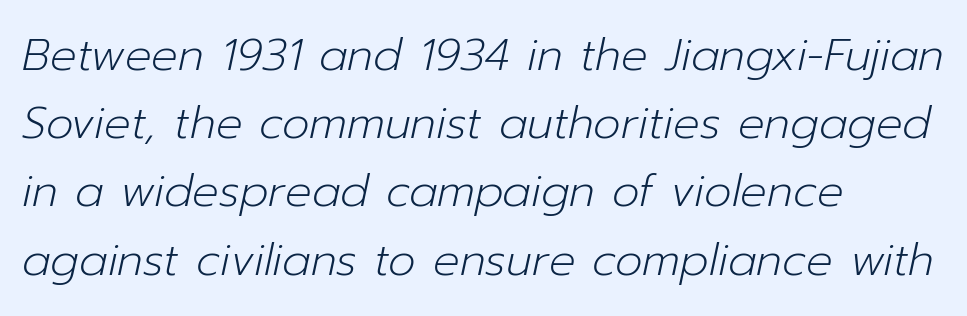
{"italic": "yes", "lean": "right", "slant_degrees": 12, "bold": "no", "weight": "light", "width": "normal", "stroke_contrast": "low", "x_height": "medium", "monospaced": "no", "underline": "no", "align": "left", "line_spacing": "normal", "line_spacing_ratio": 1.55, "letter_spacing": "normal", "letter_spacing_em": 0.0, "glyph_px": 44}
